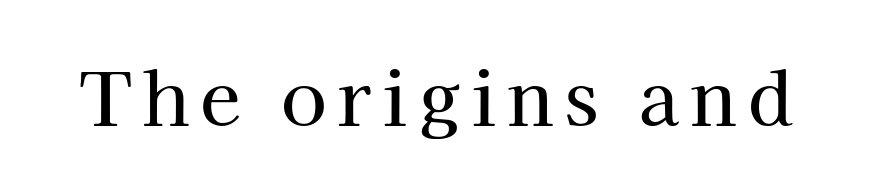
Posture: vertical. Letters rest on an invisible, unmarked baseline. The letters advance in unequal steps, a hallmark of proportional type. Each letter's strokes conclude with small projecting serifs.
